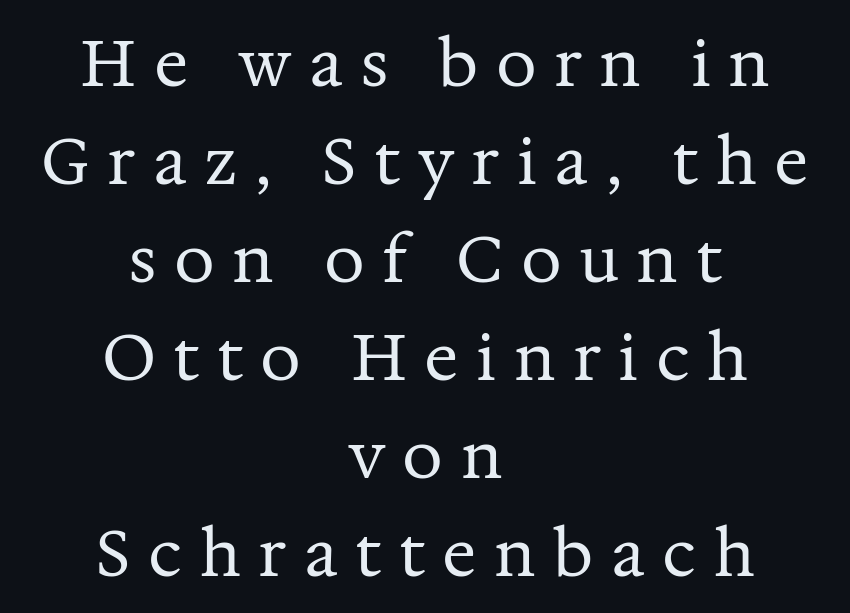
Q: Is the text bold? A: No.
Q: Is the text italic (slanted)? A: No, it is upright.
Q: Is the typeface a serif or a sans-serif typeface? A: Serif.
Q: Is the text underlined? A: No.
Q: How is the paragraph aligned? A: Centered.
Q: Is the spacing between letters normal or unusually wide? A: Unusually wide.
Q: Is the spacing between lines tight, normal or loose? A: Normal.
Q: Width (condensed, normal, or wide)? A: Normal.
Q: Stroke contrast? A: Medium.
Q: x-height? A: Medium.
Q: Monospaced? A: No.
